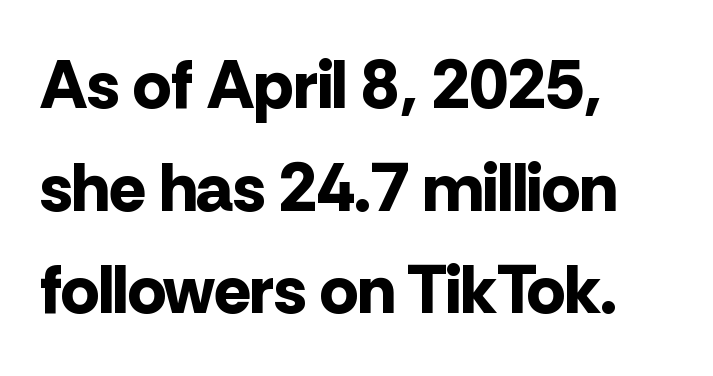
The image shows 68 px bold sans-serif type, upright; set left-aligned, normal line spacing (1.51x), normal letter spacing, not underlined; low stroke contrast and a medium x-height.
